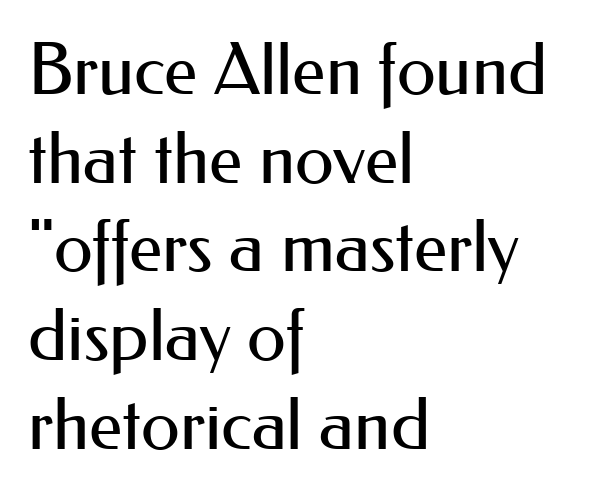
{"serif": "no", "italic": "no", "bold": "no", "weight": "regular", "width": "normal", "stroke_contrast": "medium", "x_height": "small", "monospaced": "no", "underline": "no", "align": "left", "line_spacing": "normal", "line_spacing_ratio": 1.25, "letter_spacing": "normal", "letter_spacing_em": 0.0, "glyph_px": 71}
